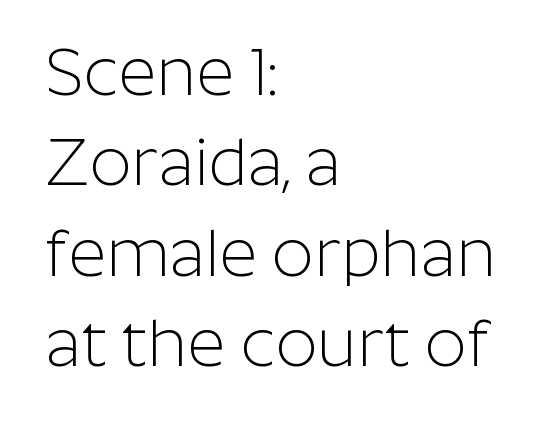
Weight: in the light-to-regular range. Notice how the passage keeps a crisp vertical edge on the left only. Letterform terminals end flat and unadorned throughout the passage. The face used here is proportionally spaced, like ordinary book or web type. In terms of letterspacing, this is plain default setting. Bare-footed words on every line.
